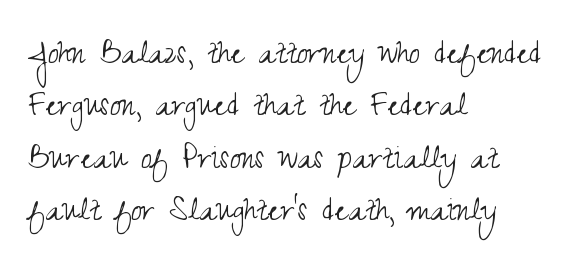
{"serif": "no", "italic": "no", "bold": "no", "weight": "light", "width": "condensed", "stroke_contrast": "medium", "x_height": "small", "monospaced": "no", "underline": "no", "align": "left", "line_spacing": "normal", "line_spacing_ratio": 1.38, "letter_spacing": "normal", "letter_spacing_em": 0.0, "glyph_px": 38}
